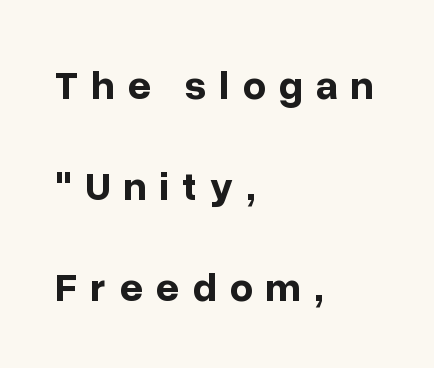
Q: Is the text bold? A: Yes.
Q: Is the text italic (slanted)? A: No, it is upright.
Q: Is the typeface a serif or a sans-serif typeface? A: Sans-serif.
Q: Is the text underlined? A: No.
Q: How is the paragraph aligned? A: Left-aligned.
Q: Is the spacing between letters normal or unusually wide? A: Unusually wide.
Q: Is the spacing between lines tight, normal or loose? A: Loose.
Q: Width (condensed, normal, or wide)? A: Normal.
Q: Stroke contrast? A: Low.
Q: x-height? A: Medium.
Q: Monospaced? A: No.
